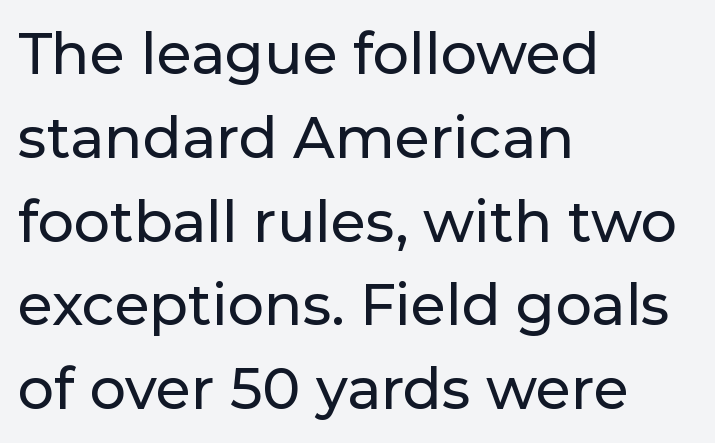
The image shows 57 px sans-serif type, upright; set left-aligned, normal line spacing (1.47x), normal letter spacing, not underlined; low stroke contrast and a medium x-height.
